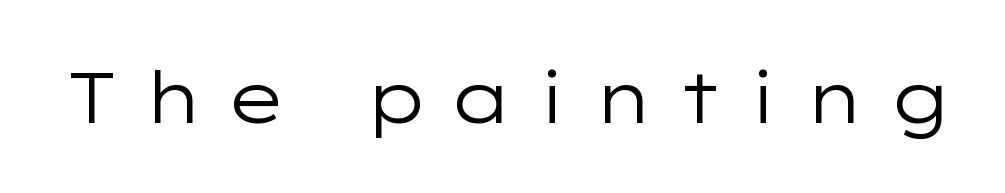
The image shows 71 px regular-weight, wide sans-serif type, upright; set unusually wide letter spacing (+0.31 em), not underlined; low stroke contrast and a medium x-height.
